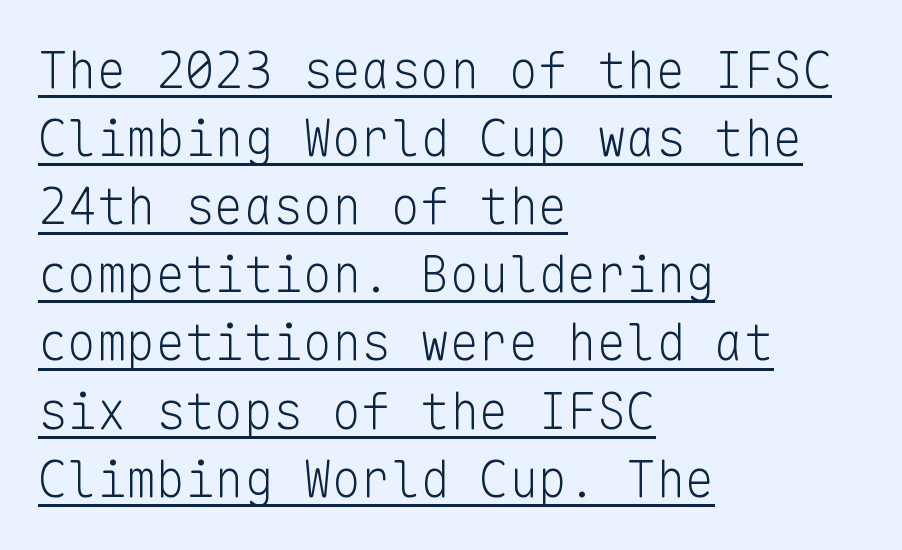
{"serif": "no", "italic": "no", "bold": "no", "weight": "light", "width": "normal", "stroke_contrast": "low", "x_height": "medium", "monospaced": "yes", "underline": "yes", "align": "left", "line_spacing": "normal", "line_spacing_ratio": 1.39, "letter_spacing": "normal", "letter_spacing_em": 0.0, "glyph_px": 49}
